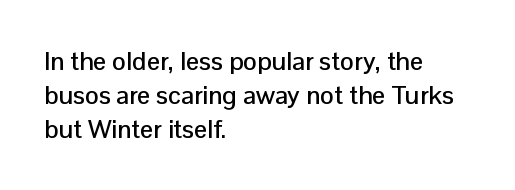
Q: Is the text italic (slanted)? A: No, it is upright.
Q: Is the text underlined? A: No.
Q: How is the paragraph aligned? A: Left-aligned.
Q: Is the spacing between letters normal or unusually wide? A: Normal.
Q: Is the spacing between lines tight, normal or loose? A: Normal.
